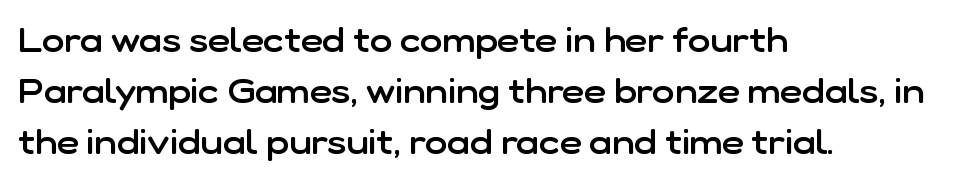
The image shows 34 px semibold sans-serif type, upright; set left-aligned, normal line spacing (1.5x), normal letter spacing, not underlined; low stroke contrast and a medium x-height.
